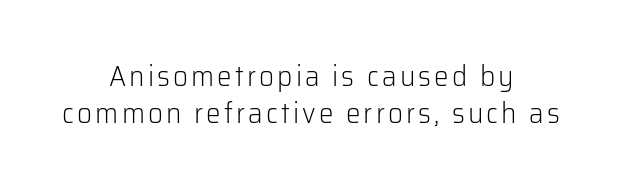
The image shows 29 px light sans-serif type, upright; set centered, normal line spacing (1.26x), not underlined; low stroke contrast and a medium x-height.
